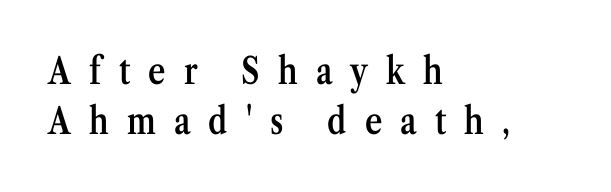
Q: Is the text bold? A: Semi-bold.
Q: Is the text italic (slanted)? A: No, it is upright.
Q: Is the typeface a serif or a sans-serif typeface? A: Serif.
Q: Is the text underlined? A: No.
Q: How is the paragraph aligned? A: Left-aligned.
Q: Is the spacing between letters normal or unusually wide? A: Unusually wide.
Q: Is the spacing between lines tight, normal or loose? A: Normal.
Q: Width (condensed, normal, or wide)? A: Condensed.
Q: Stroke contrast? A: Medium.
Q: x-height? A: Medium.
Q: Monospaced? A: No.
